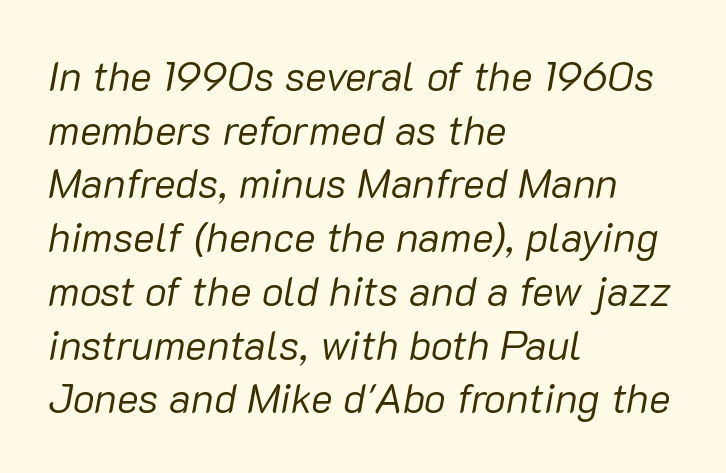
{"italic": "yes", "lean": "right", "slant_degrees": 10, "bold": "no", "weight": "regular", "width": "normal", "stroke_contrast": "low", "x_height": "medium", "monospaced": "no", "underline": "no", "align": "left", "line_spacing": "normal", "line_spacing_ratio": 1.31, "letter_spacing": "normal", "letter_spacing_em": 0.0, "glyph_px": 41}
